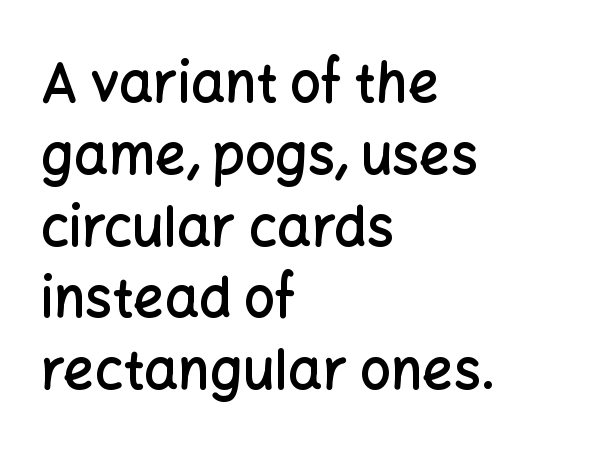
The rendering shows plain stroke endings on the letterforms — a sans-serif design. Normally led — the rows are evenly, conventionally spaced. The typography opts for an upright posture over an oblique one. Tracking value appears to be zero — textbook default spacing. As a designer I'd log this as weight 600, semibold.
